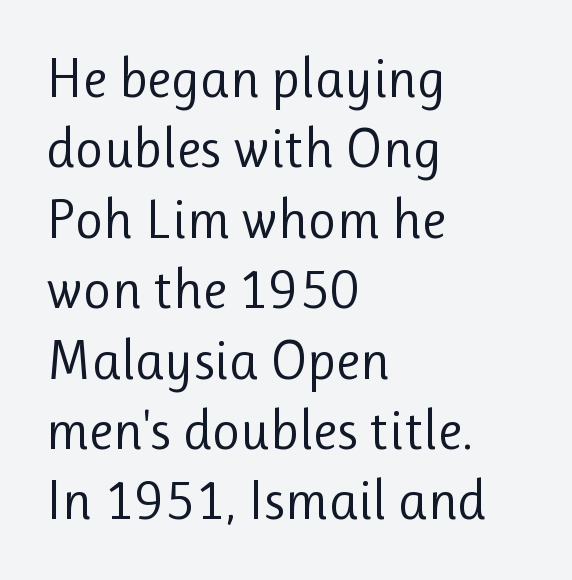
The image shows 55 px regular-weight sans-serif type, upright; set left-aligned, normal line spacing (1.28x), normal letter spacing, not underlined; low stroke contrast and a medium x-height.
